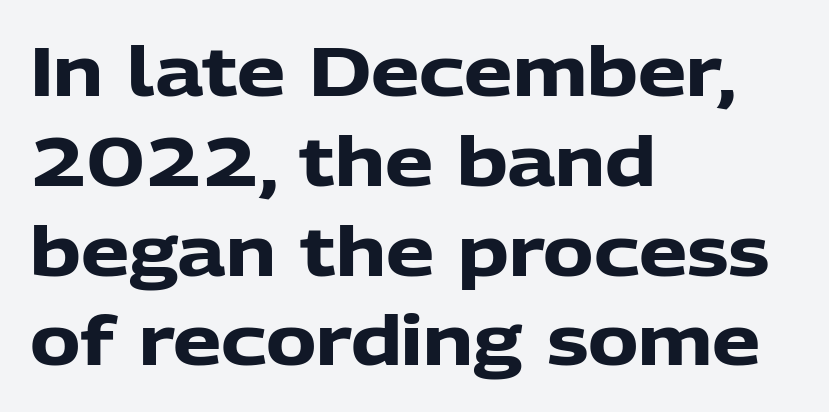
{"serif": "no", "italic": "no", "bold": "yes", "weight": "heavy", "width": "normal", "stroke_contrast": "low", "x_height": "medium", "monospaced": "no", "underline": "no", "align": "left", "line_spacing": "normal", "line_spacing_ratio": 1.32, "letter_spacing": "normal", "letter_spacing_em": 0.0, "glyph_px": 68}
